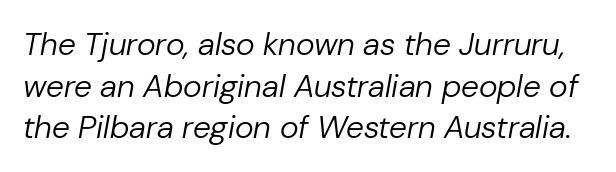
{"italic": "yes", "lean": "right", "slant_degrees": 10, "bold": "no", "weight": "regular", "width": "normal", "stroke_contrast": "low", "x_height": "medium", "monospaced": "no", "underline": "no", "line_spacing": "normal", "line_spacing_ratio": 1.3, "letter_spacing": "normal", "letter_spacing_em": 0.0, "glyph_px": 32}
